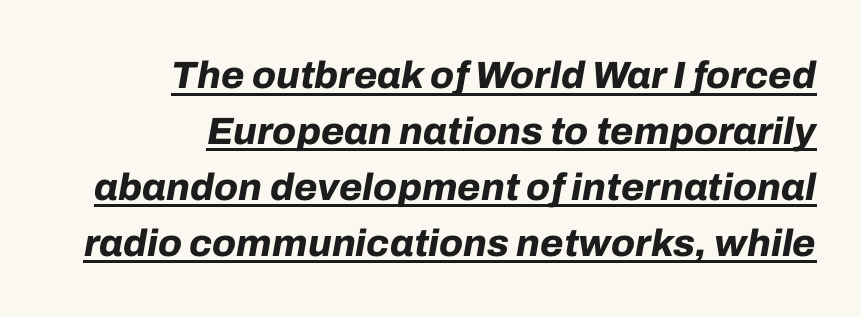
Each new line begins a customary step beneath the previous one. Character widths vary here, with narrow letters taking less room than wide ones. Notice how the passage keeps a crisp vertical edge on the right only. Words appear dense and cohesive because spacing is normal. The text carries the slant typical of an italic or oblique font. Check the space under the baseline: a stroke is drawn there.
